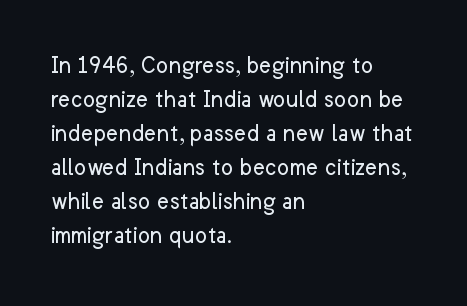
Descenders are the only things crossing below the line. All the whitespace from short lines collects on the right. Characters remain perfectly vertical along every line. The letters sit at their default tracking, neither squeezed nor spread.
